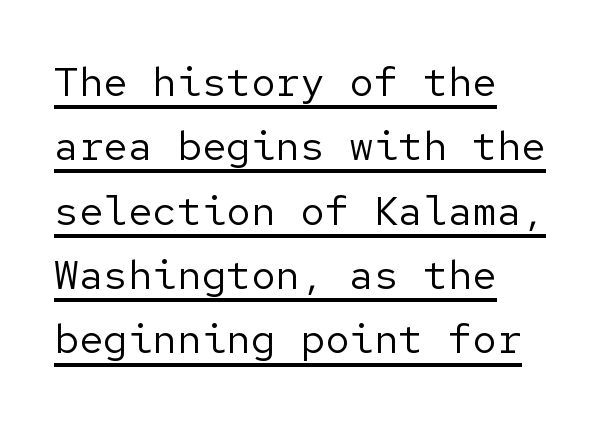
{"serif": "no", "italic": "no", "bold": "no", "weight": "regular", "width": "normal", "stroke_contrast": "low", "x_height": "medium", "underline": "yes", "align": "left", "line_spacing": "normal", "line_spacing_ratio": 1.57, "letter_spacing": "normal", "letter_spacing_em": 0.0, "glyph_px": 41}
